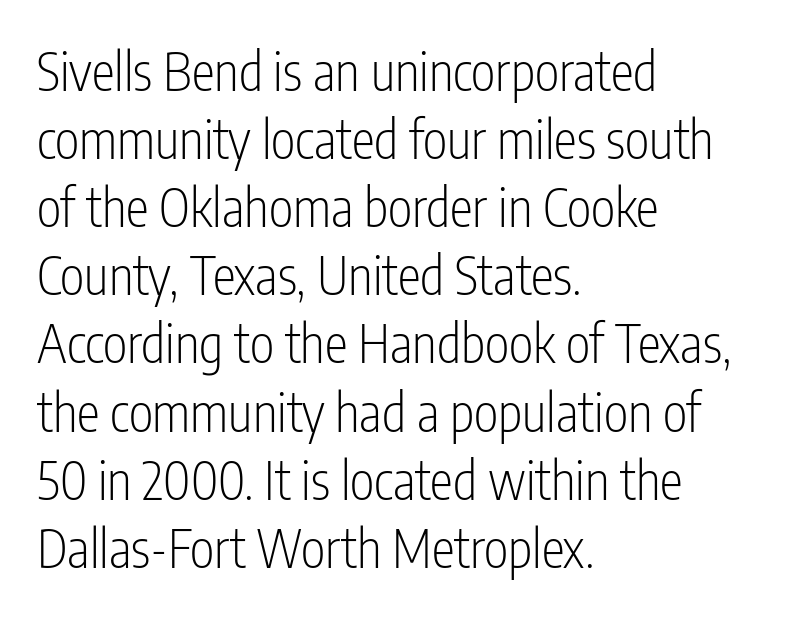
The image shows 52 px light, condensed sans-serif type, upright; set left-aligned, normal line spacing (1.31x), normal letter spacing, not underlined; low stroke contrast and a medium x-height.
